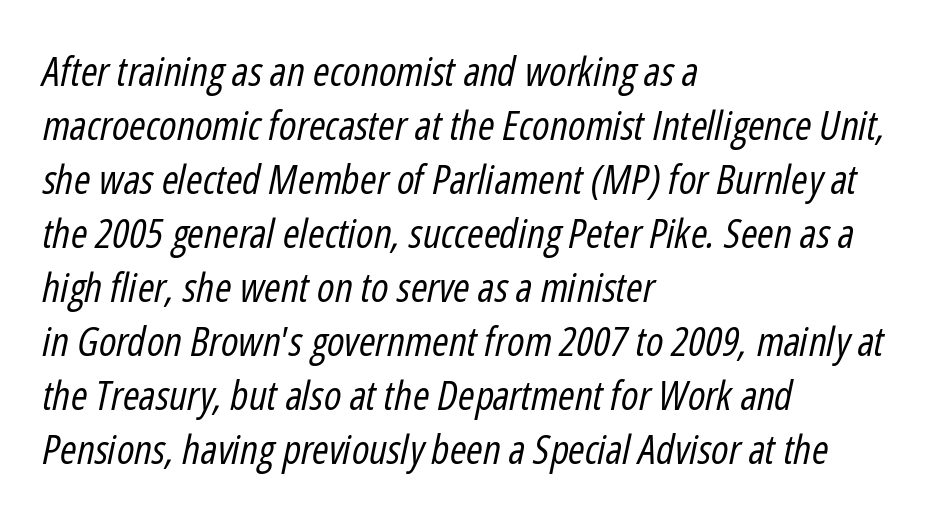
The image shows 40 px regular-weight, condensed type, italic (leaning right); set left-aligned, normal line spacing (1.35x), normal letter spacing, not underlined; low stroke contrast and a medium x-height.
